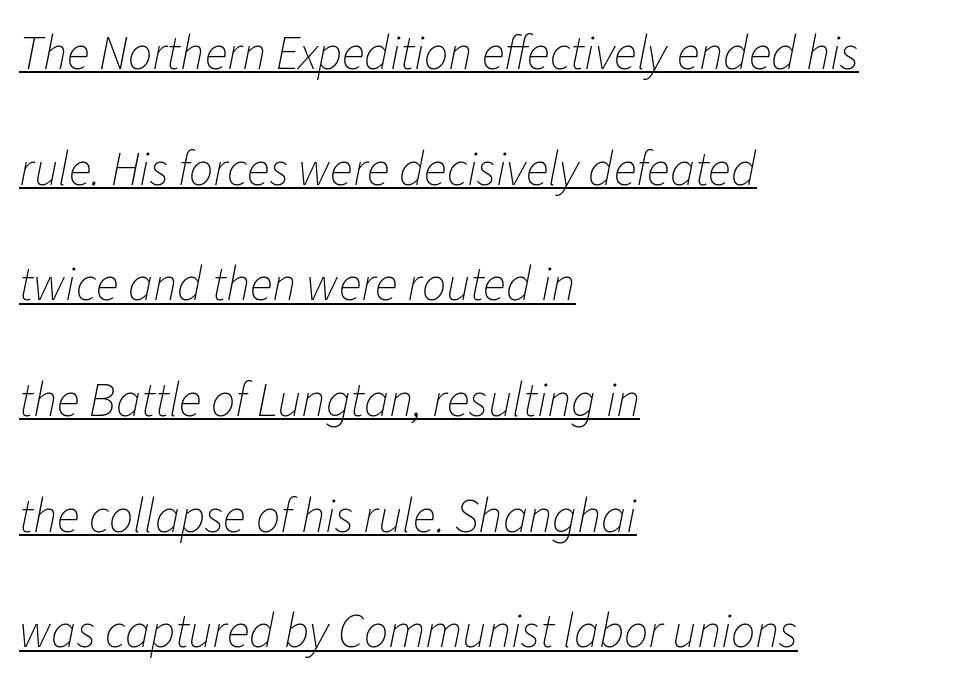
{"italic": "yes", "lean": "right", "slant_degrees": 11, "bold": "no", "weight": "thin", "width": "normal", "stroke_contrast": "low", "x_height": "medium", "monospaced": "no", "underline": "yes", "align": "left", "line_spacing": "loose", "line_spacing_ratio": 2.41, "letter_spacing": "normal", "letter_spacing_em": 0.0, "glyph_px": 48}
